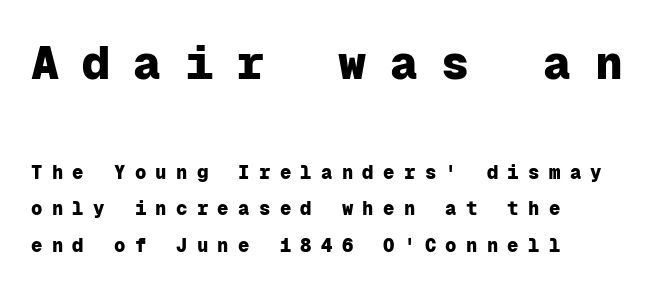
The image shows 47 px heavy sans-serif type, upright, monospaced; set left-aligned, loose line spacing (1.92x), unusually wide letter spacing (+0.49 em), not underlined; the first (top) block is 2.47x larger; low stroke contrast and a medium x-height.
